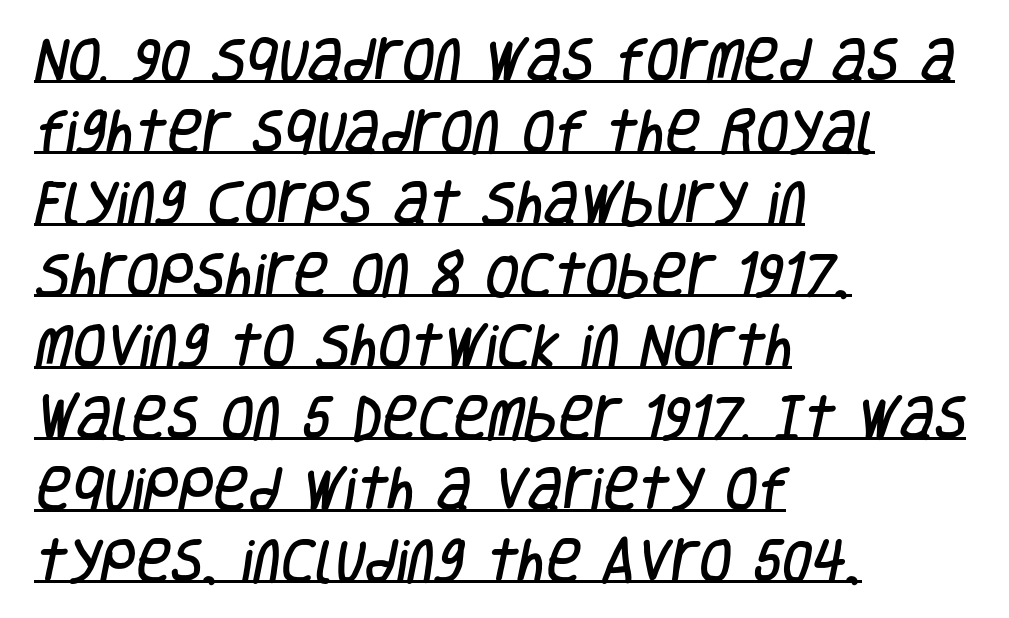
The image shows 48 px condensed sans-serif type; set left-aligned, normal line spacing (1.49x), normal letter spacing, underlined; low stroke contrast and a large x-height.
